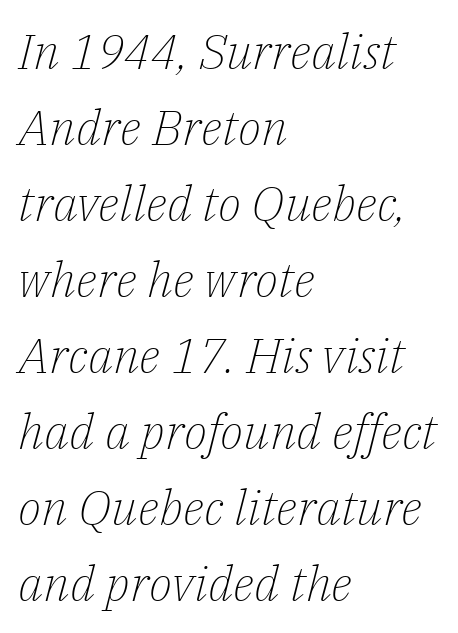
{"serif": "yes", "italic": "yes", "lean": "right", "slant_degrees": 14, "bold": "no", "weight": "light", "width": "normal", "stroke_contrast": "low", "x_height": "medium", "monospaced": "no", "underline": "no", "align": "left", "line_spacing": "normal", "line_spacing_ratio": 1.55, "letter_spacing": "normal", "letter_spacing_em": 0.0, "glyph_px": 49}
